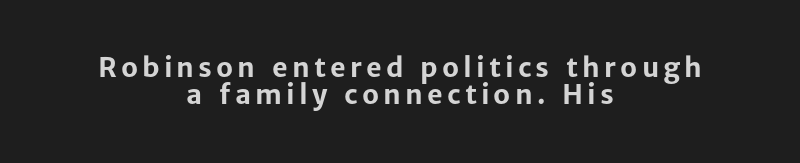
{"italic": "no", "bold": "yes", "underline": "no", "align": "center", "line_spacing": "tight", "line_spacing_ratio": 1.01, "glyph_px": 27}
